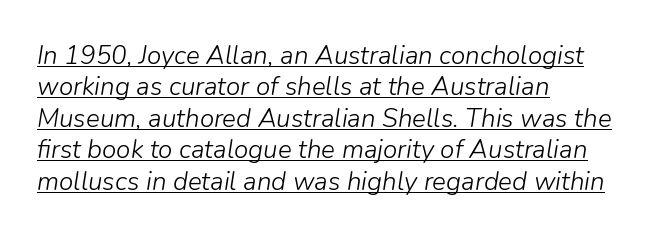
Q: Is the text bold? A: No.
Q: Is the text italic (slanted)? A: Yes, it leans right by about 9 degrees.
Q: Is the text underlined? A: Yes.
Q: How is the paragraph aligned? A: Left-aligned.
Q: Is the spacing between letters normal or unusually wide? A: Normal.
